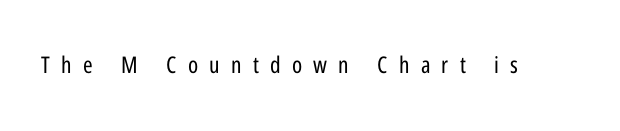
The baseline area is clear. The weight tops out at a normal text grade. Spacing between characters has been opened up far beyond the box default. Style check: upright.
